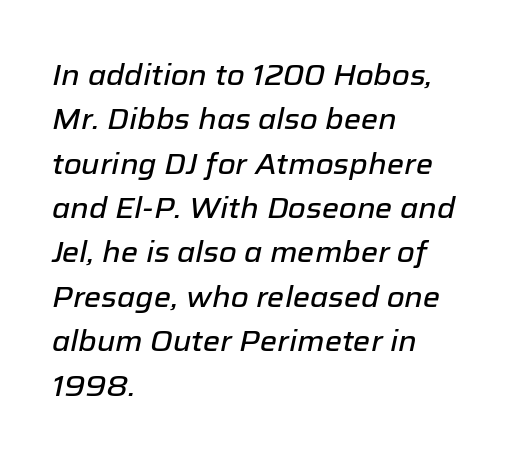
The image shows 29 px text type, italic (leaning right); set left-aligned, normal line spacing (1.53x), normal letter spacing, not underlined; low stroke contrast and a medium x-height.
